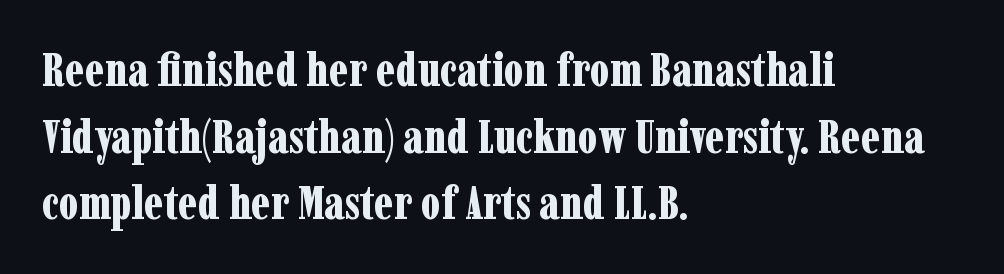
Q: Is the text bold? A: Yes.
Q: Is the text italic (slanted)? A: No, it is upright.
Q: Is the typeface a serif or a sans-serif typeface? A: Serif.
Q: Is the text underlined? A: No.
Q: How is the paragraph aligned? A: Left-aligned.
Q: Is the spacing between letters normal or unusually wide? A: Normal.
Q: Is the spacing between lines tight, normal or loose? A: Normal.
Q: Width (condensed, normal, or wide)? A: Condensed.
Q: Stroke contrast? A: Low.
Q: x-height? A: Medium.
Q: Monospaced? A: No.
